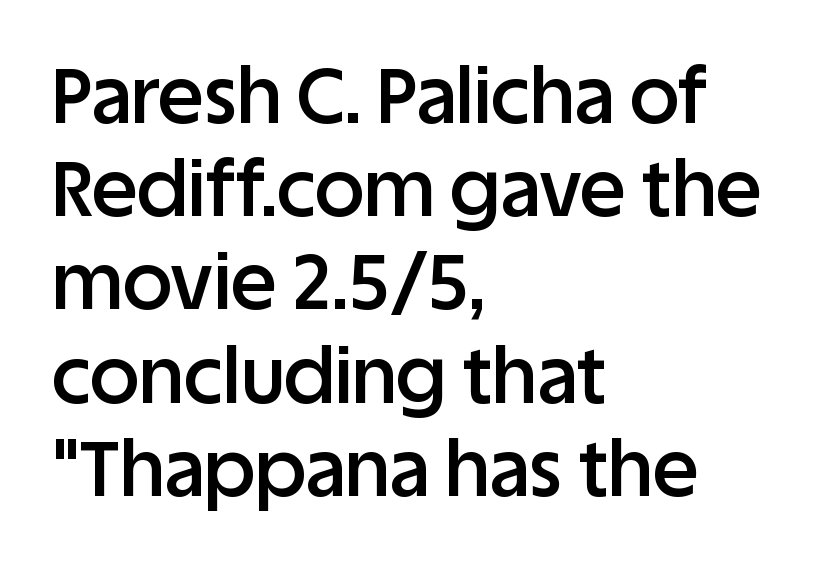
{"serif": "no", "italic": "no", "bold": "semi", "weight": "semibold", "width": "normal", "stroke_contrast": "low", "x_height": "large", "monospaced": "no", "underline": "no", "align": "left", "line_spacing_ratio": 1.21, "letter_spacing": "normal", "letter_spacing_em": 0.0, "glyph_px": 77}
